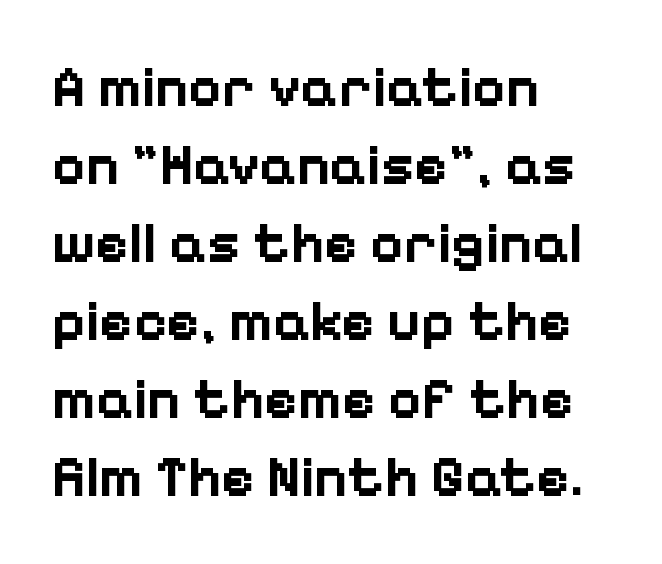
Q: Is the text bold? A: Yes.
Q: Is the text italic (slanted)? A: No, it is upright.
Q: Is the typeface a serif or a sans-serif typeface? A: Sans-serif.
Q: Is the text underlined? A: No.
Q: How is the paragraph aligned? A: Left-aligned.
Q: Is the spacing between letters normal or unusually wide? A: Normal.
Q: Is the spacing between lines tight, normal or loose? A: Normal.
Q: Width (condensed, normal, or wide)? A: Normal.
Q: Stroke contrast? A: Low.
Q: x-height? A: Medium.
Q: Monospaced? A: No.
